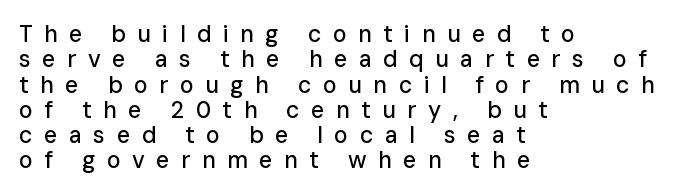
{"italic": "no", "underline": "no", "align": "left", "line_spacing": "tight", "line_spacing_ratio": 1.1, "letter_spacing": "wide", "letter_spacing_em": 0.5, "glyph_px": 23}
